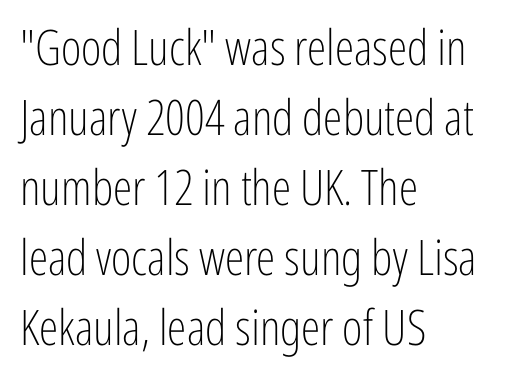
{"serif": "no", "italic": "no", "bold": "no", "weight": "light", "width": "condensed", "stroke_contrast": "low", "x_height": "medium", "monospaced": "no", "underline": "no", "align": "left", "line_spacing": "normal", "line_spacing_ratio": 1.43, "letter_spacing": "normal", "letter_spacing_em": 0.0, "glyph_px": 49}
